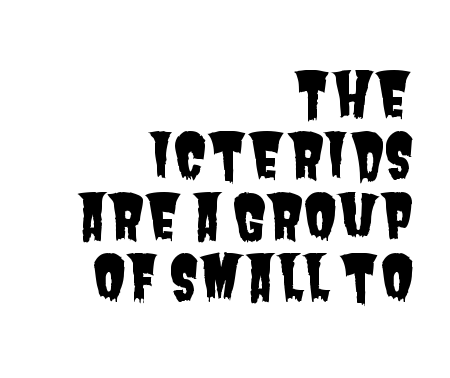
Q: Is the typeface a serif or a sans-serif typeface? A: Sans-serif.
Q: Is the text underlined? A: No.
Q: How is the paragraph aligned? A: Right-aligned.
Q: Is the spacing between letters normal or unusually wide? A: Normal.
Q: Is the spacing between lines tight, normal or loose? A: Tight.
Q: Width (condensed, normal, or wide)? A: Condensed.
Q: Stroke contrast? A: Low.
Q: x-height? A: Large.
Q: Monospaced? A: No.
